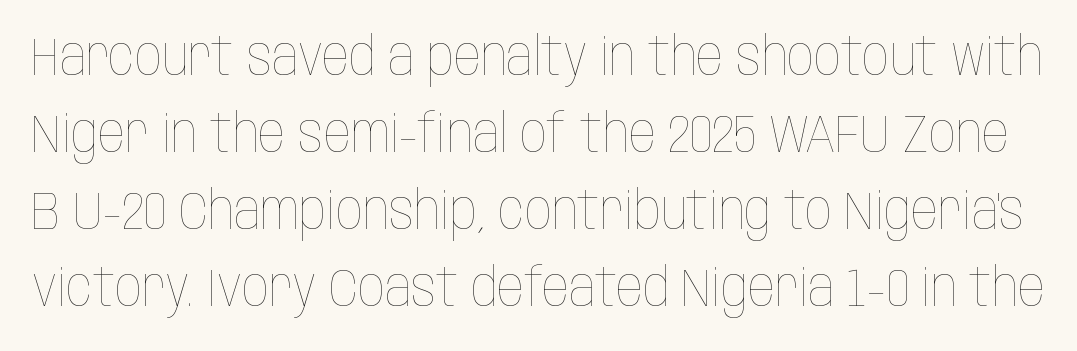
{"italic": "no", "bold": "no", "weight": "thin", "width": "condensed", "stroke_contrast": "low", "x_height": "large", "monospaced": "no", "underline": "no", "line_spacing": "normal", "line_spacing_ratio": 1.45, "letter_spacing": "normal", "letter_spacing_em": 0.0, "glyph_px": 53}
